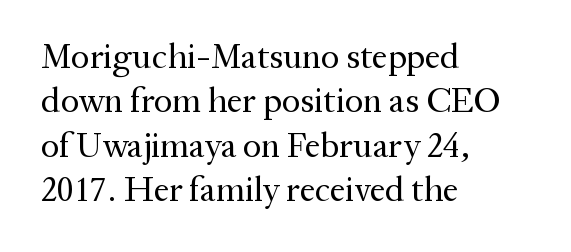
Q: Is the text bold? A: No.
Q: Is the text italic (slanted)? A: No, it is upright.
Q: Is the typeface a serif or a sans-serif typeface? A: Serif.
Q: Is the text underlined? A: No.
Q: How is the paragraph aligned? A: Left-aligned.
Q: Is the spacing between letters normal or unusually wide? A: Normal.
Q: Is the spacing between lines tight, normal or loose? A: Normal.
Q: Width (condensed, normal, or wide)? A: Normal.
Q: Stroke contrast? A: Medium.
Q: x-height? A: Medium.
Q: Monospaced? A: No.
